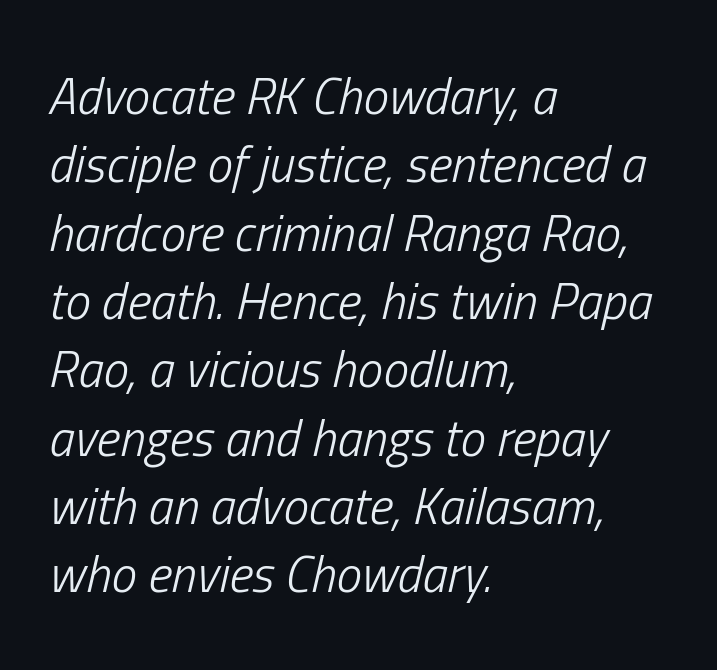
{"italic": "yes", "lean": "right", "slant_degrees": 13, "bold": "no", "weight": "light", "width": "condensed", "stroke_contrast": "low", "x_height": "medium", "monospaced": "no", "underline": "no", "align": "left", "line_spacing": "normal", "line_spacing_ratio": 1.34, "letter_spacing": "normal", "letter_spacing_em": 0.0, "glyph_px": 51}
